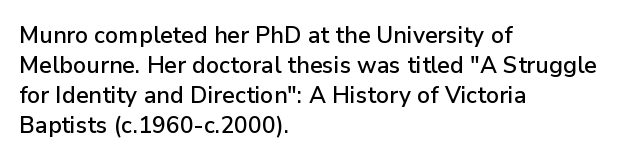
The image shows 23 px text type, upright; set left-aligned, normal line spacing (1.3x), normal letter spacing, not underlined.
